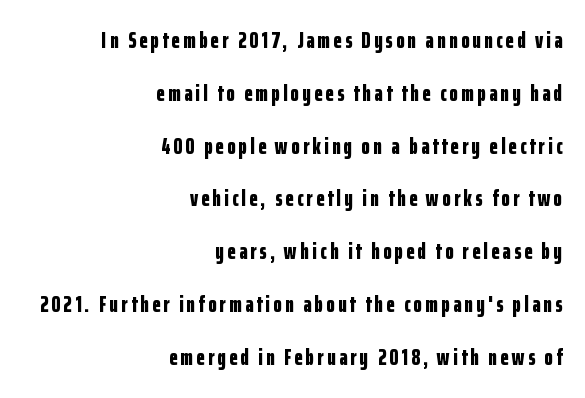
The image shows 22 px bold type, upright; set right-aligned, loose line spacing (2.4x), not underlined.
